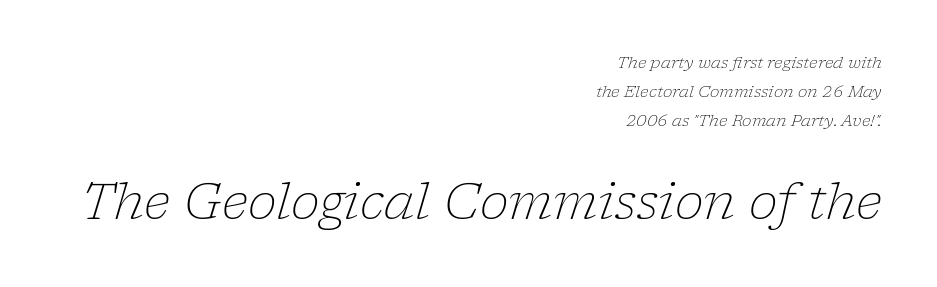
The image shows 49 px light serif type, italic (leaning right); set right-aligned, line spacing 1.81x, normal letter spacing, not underlined; the second (bottom) block is 3.06x larger; low stroke contrast and a medium x-height.
